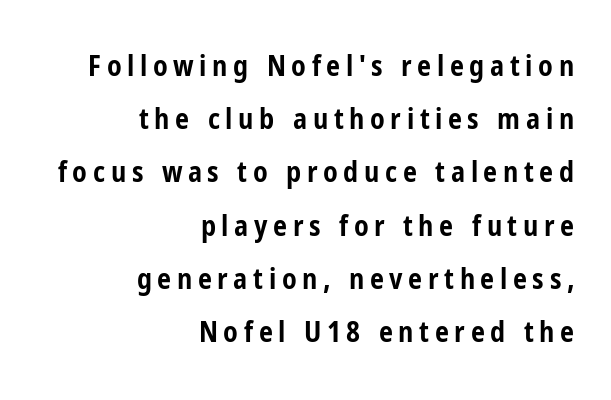
Q: Is the text bold? A: Yes.
Q: Is the text italic (slanted)? A: No, it is upright.
Q: Is the typeface a serif or a sans-serif typeface? A: Sans-serif.
Q: Is the text underlined? A: No.
Q: How is the paragraph aligned? A: Right-aligned.
Q: Is the spacing between letters normal or unusually wide? A: Unusually wide.
Q: Is the spacing between lines tight, normal or loose? A: Loose.
Q: Width (condensed, normal, or wide)? A: Condensed.
Q: Stroke contrast? A: Low.
Q: x-height? A: Medium.
Q: Monospaced? A: No.
